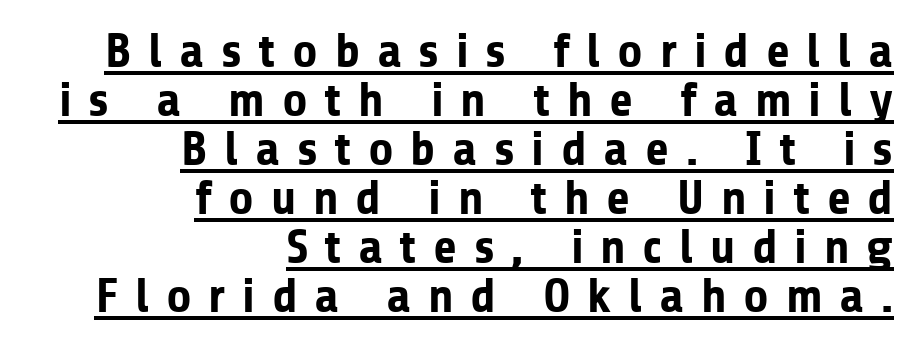
A sans-serif font was chosen for this passage. The vertical gap from one line to the next is small. The specimen includes a rule beneath the text block's lines. A typesetter would call this proportional, since set widths differ per character.
